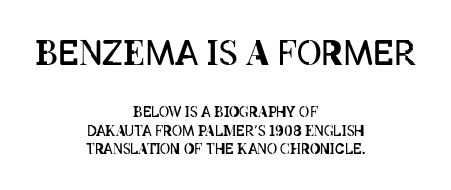
The image shows 34 px regular-weight, condensed type, upright; set centered, normal line spacing (1.3x), normal letter spacing, not underlined; the first (top) block is 2.43x larger; low stroke contrast and a large x-height.
